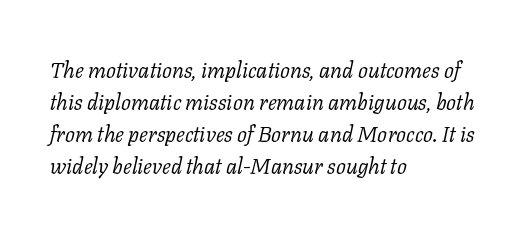
{"italic": "yes", "lean": "right", "slant_degrees": 11, "bold": "no", "underline": "no", "align": "left", "line_spacing": "normal", "line_spacing_ratio": 1.45, "letter_spacing": "normal", "letter_spacing_em": 0.0, "glyph_px": 22}
